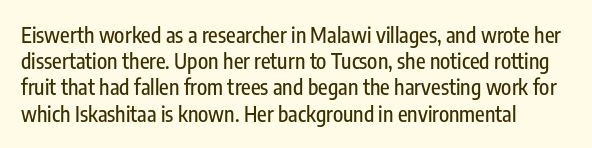
{"italic": "no", "underline": "no", "line_spacing": "normal", "line_spacing_ratio": 1.25, "letter_spacing": "normal", "letter_spacing_em": 0.0, "glyph_px": 21}
